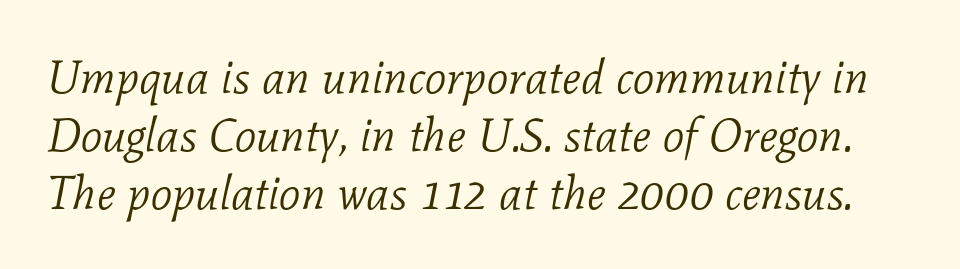
{"serif": "yes", "italic": "yes", "lean": "right", "slant_degrees": 11, "bold": "no", "weight": "light", "width": "normal", "stroke_contrast": "low", "x_height": "medium", "monospaced": "no", "underline": "no", "line_spacing_ratio": 1.23, "letter_spacing": "normal", "letter_spacing_em": 0.0, "glyph_px": 47}
